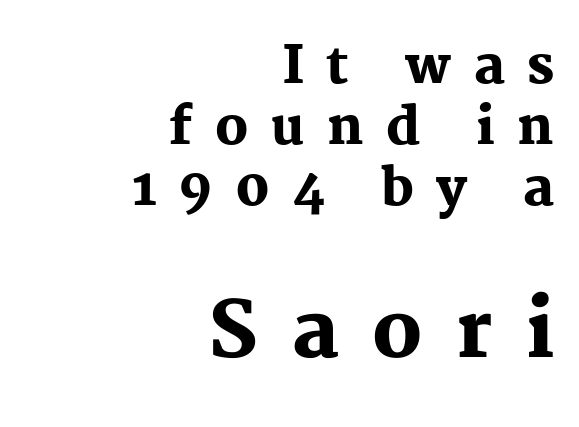
The image shows 77 px heavy serif type, upright; set right-aligned, line spacing 1.2x, unusually wide letter spacing (+0.44 em), not underlined; the second (bottom) block is 1.51x larger; medium stroke contrast and a medium x-height.
